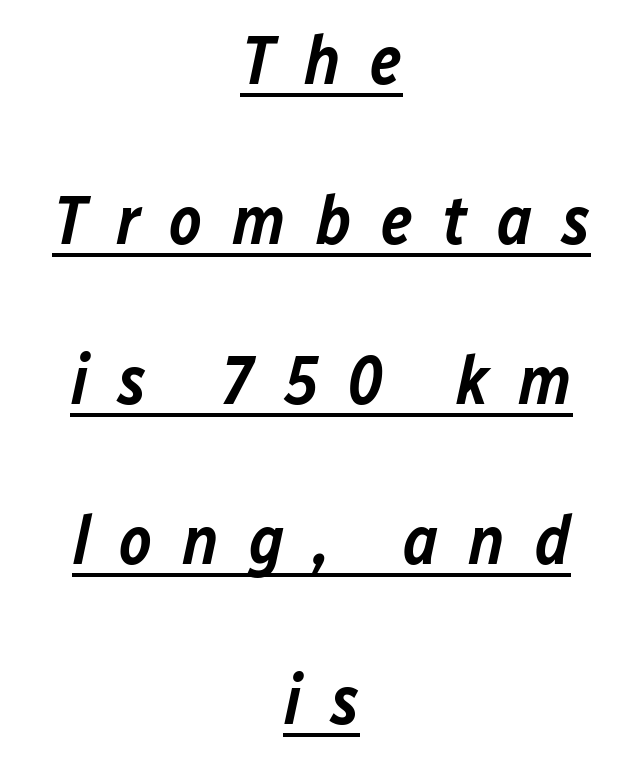
Each letter keeps its own natural width here, so spacing adapts to shape. Students, observe: this is what heavily led, spacious text looks like. How are the letters spaced? Widely, with obvious added tracking. In terms of posture, this sample is oblique. Summary of weight: moderately heavy, a semibold. Horizontally, the lines are justified to the midpoint only.
